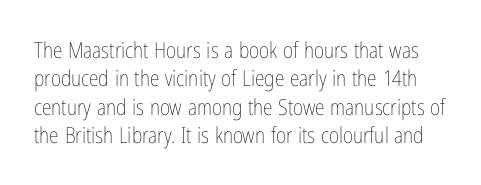
Does the lettering tilt? It doesn't — this is upright. Does extra space separate the letters? No, they use regular spacing. Whoever set this chose a conventional vertical rhythm. The foot of each line stays bare and open. The font sits on the lighter half of the weight spectrum, regular included.
